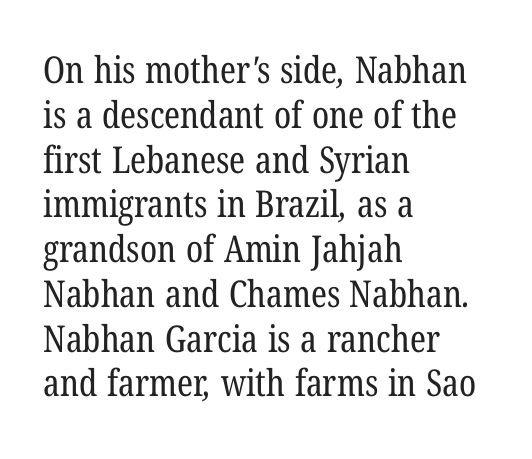
{"serif": "yes", "bold": "no", "weight": "regular", "width": "condensed", "stroke_contrast": "low", "x_height": "medium", "monospaced": "no", "underline": "no", "align": "left", "line_spacing_ratio": 1.21, "letter_spacing": "normal", "letter_spacing_em": 0.0, "glyph_px": 37}
